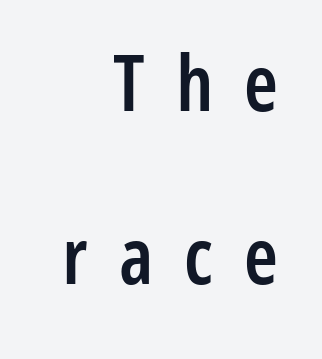
Q: Is the text bold? A: Semi-bold.
Q: Is the text italic (slanted)? A: No, it is upright.
Q: Is the typeface a serif or a sans-serif typeface? A: Sans-serif.
Q: Is the text underlined? A: No.
Q: How is the paragraph aligned? A: Right-aligned.
Q: Is the spacing between letters normal or unusually wide? A: Unusually wide.
Q: Is the spacing between lines tight, normal or loose? A: Loose.
Q: Width (condensed, normal, or wide)? A: Condensed.
Q: Stroke contrast? A: Low.
Q: x-height? A: Medium.
Q: Monospaced? A: No.
